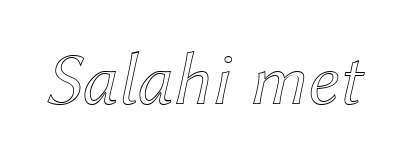
Descenders are the only things crossing below the line. Between one letter and the next there's only the usual sliver of space. Characters are canted at an angle relative to the baseline's perpendicular. A typesetter would call this proportional, since set widths differ per character.
